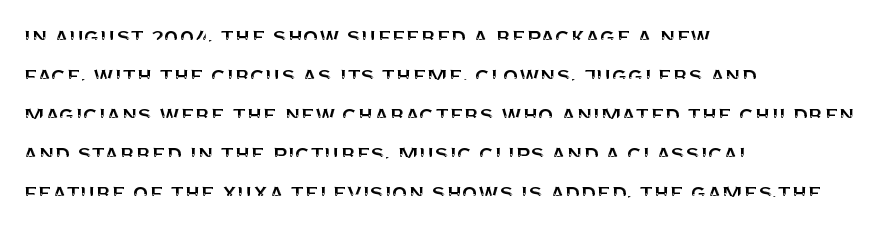
The horizontal fit of the characters is conventional and even. The passage shown stacks its lines at a standard gap. The letters stand straight up with perfectly vertical stems. Descender tails drop into unmarked territory. Is the block centered? No — it sits flush against the left margin.
